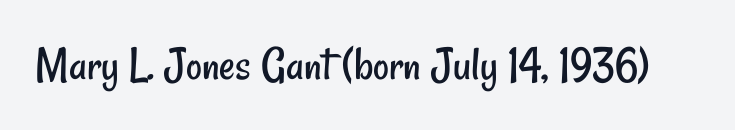
Q: Is the text bold? A: No.
Q: Is the typeface a serif or a sans-serif typeface? A: Sans-serif.
Q: Is the text underlined? A: No.
Q: Is the spacing between letters normal or unusually wide? A: Normal.
Q: Width (condensed, normal, or wide)? A: Condensed.
Q: Stroke contrast? A: Low.
Q: x-height? A: Small.
Q: Monospaced? A: No.
